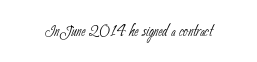
Think standard paragraph weight, or any step lighter than that. Spacing between characters is what you'd get straight out of the box. The space directly below the letters is spotless.
